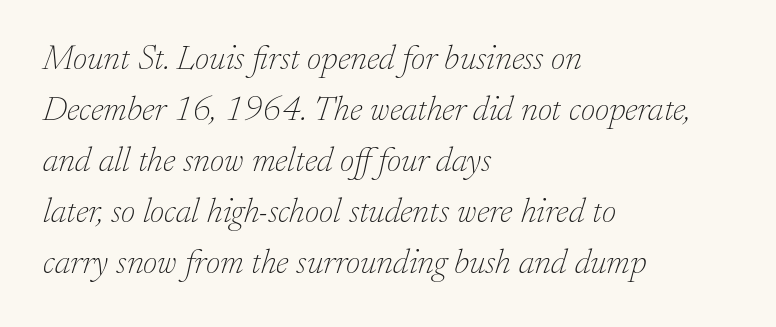
Q: Is the text bold? A: No.
Q: Is the text italic (slanted)? A: Yes, it leans right by about 17 degrees.
Q: Is the typeface a serif or a sans-serif typeface? A: Serif.
Q: Is the text underlined? A: No.
Q: How is the paragraph aligned? A: Left-aligned.
Q: Is the spacing between letters normal or unusually wide? A: Normal.
Q: Is the spacing between lines tight, normal or loose? A: Normal.
Q: Width (condensed, normal, or wide)? A: Normal.
Q: Stroke contrast? A: Low.
Q: x-height? A: Small.
Q: Monospaced? A: No.
